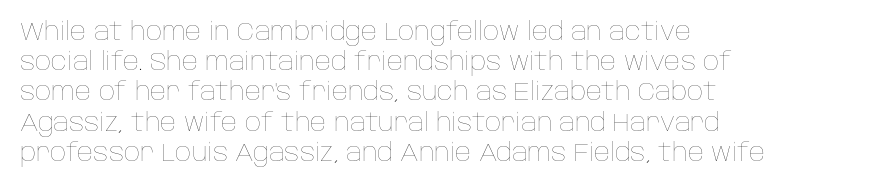
In terms of posture, this sample is upright. The rendering keeps characters at their native spacing. Caption: face not bold, strokes unweighted. The string is rendered with underlining switched off. Horizontal alignment here is leftward, the default for most running prose.
